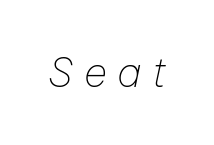
Q: Is the text bold? A: No.
Q: Is the text italic (slanted)? A: Yes, it leans right by about 12 degrees.
Q: Is the text underlined? A: No.
Q: Is the spacing between letters normal or unusually wide? A: Unusually wide.
Q: Width (condensed, normal, or wide)? A: Normal.
Q: Stroke contrast? A: Low.
Q: x-height? A: Medium.
Q: Monospaced? A: No.
